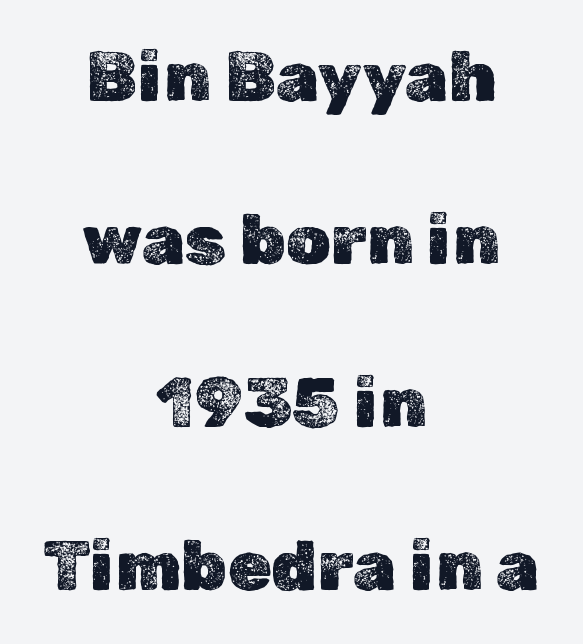
Here the glyphs are tracked normally, forming tight word shapes. In terms of posture, this sample is upright. Think of a printed novel: that variable character pitch is what you see here. The rag falls on both sides of this text block equally.
